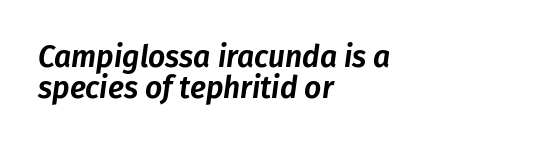
The image shows 30 px text type, italic (leaning right); set left-aligned, tight line spacing (1.04x), normal letter spacing, not underlined; low stroke contrast and a medium x-height.
